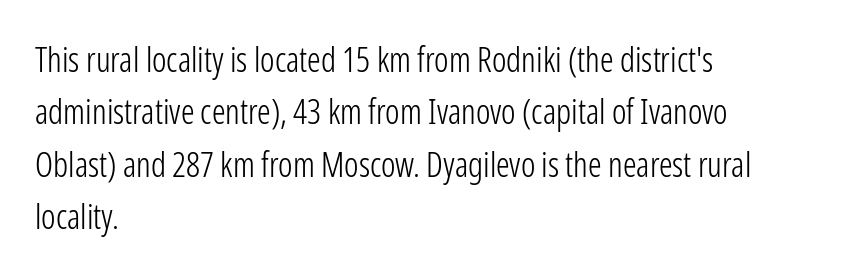
The image shows 34 px light, condensed sans-serif type, upright; set left-aligned, normal line spacing (1.54x), normal letter spacing, not underlined; low stroke contrast and a medium x-height.
